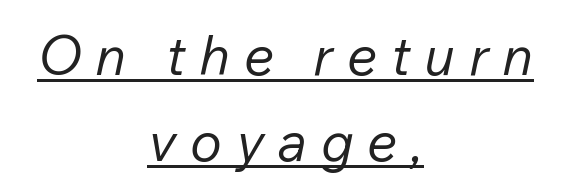
The tracking reads as deliberately expanded to a designer's eye. This sample has the flowing, uneven cadence of proportional lettering. It's the slanting kind of type. What's the leading like? Ordinary, nothing unusual.
